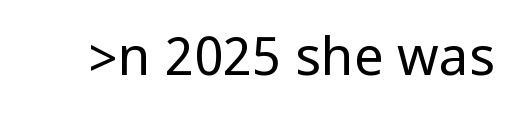
These lines were composed using upright roman letters. The space beneath each line is pristine and unruled. These lines keep a tight, regular rhythm from letter to letter. Stroke terminals: plain, sans-serif. On a weight scale, this lands at 450 or below.
